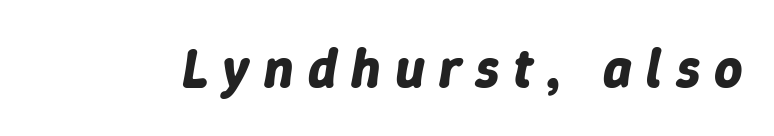
The image shows 55 px bold type, italic (leaning right); set unusually wide letter spacing (+0.26 em), not underlined; low stroke contrast and a medium x-height.
